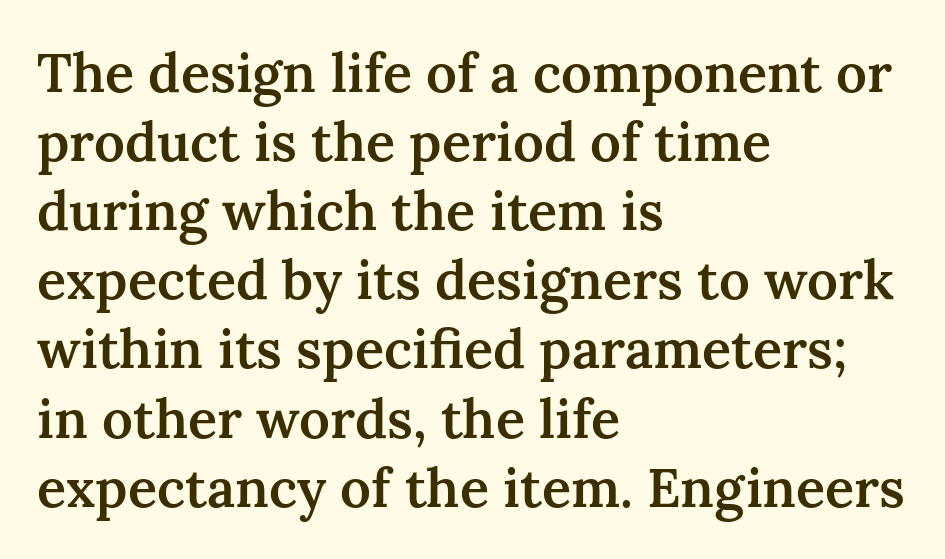
Q: Is the text bold? A: Semi-bold.
Q: Is the text italic (slanted)? A: No, it is upright.
Q: Is the typeface a serif or a sans-serif typeface? A: Serif.
Q: Is the text underlined? A: No.
Q: How is the paragraph aligned? A: Left-aligned.
Q: Is the spacing between letters normal or unusually wide? A: Normal.
Q: Is the spacing between lines tight, normal or loose? A: Normal.
Q: Width (condensed, normal, or wide)? A: Normal.
Q: Stroke contrast? A: Medium.
Q: x-height? A: Medium.
Q: Monospaced? A: No.
